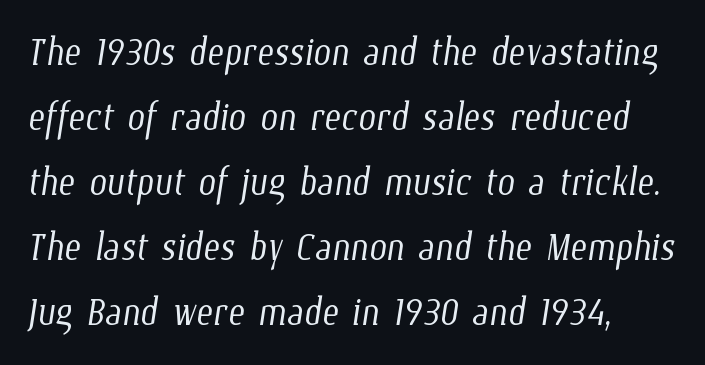
Q: Is the text bold? A: No.
Q: Is the text underlined? A: No.
Q: How is the paragraph aligned? A: Left-aligned.
Q: Is the spacing between letters normal or unusually wide? A: Normal.
Q: Is the spacing between lines tight, normal or loose? A: Normal.
Q: Width (condensed, normal, or wide)? A: Condensed.
Q: Stroke contrast? A: Low.
Q: x-height? A: Medium.
Q: Monospaced? A: No.
